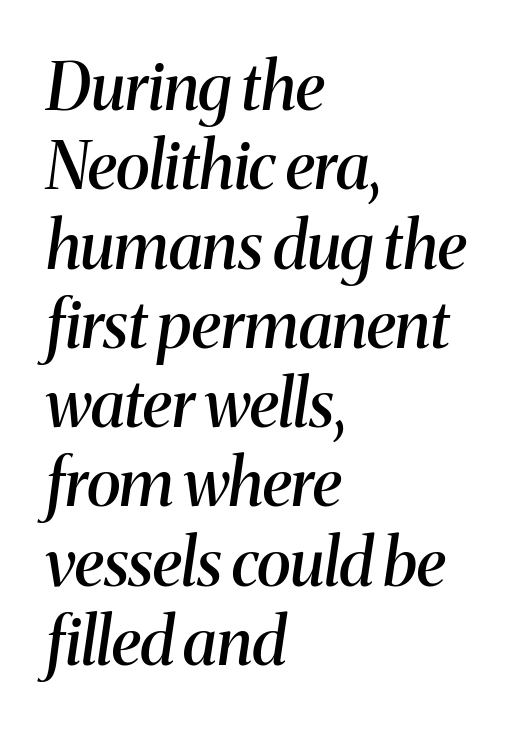
Q: Is the text bold? A: Semi-bold.
Q: Is the text italic (slanted)? A: Yes, it leans right by about 8 degrees.
Q: Is the typeface a serif or a sans-serif typeface? A: Serif.
Q: Is the text underlined? A: No.
Q: How is the paragraph aligned? A: Left-aligned.
Q: Is the spacing between letters normal or unusually wide? A: Normal.
Q: Width (condensed, normal, or wide)? A: Normal.
Q: Stroke contrast? A: Medium.
Q: x-height? A: Medium.
Q: Monospaced? A: No.
